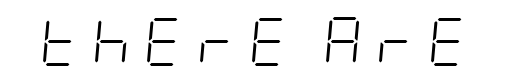
Q: Is the text bold? A: No.
Q: Is the text italic (slanted)? A: Yes, it leans right by about 5 degrees.
Q: Is the text underlined? A: No.
Q: Is the spacing between letters normal or unusually wide? A: Unusually wide.
Q: Width (condensed, normal, or wide)? A: Condensed.
Q: Stroke contrast? A: Low.
Q: x-height? A: Large.
